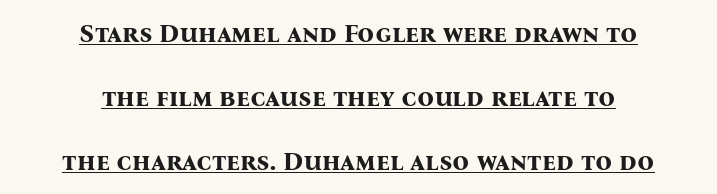
The image shows 26 px bold type, upright; set centered, loose line spacing (2.46x), normal letter spacing, underlined.
